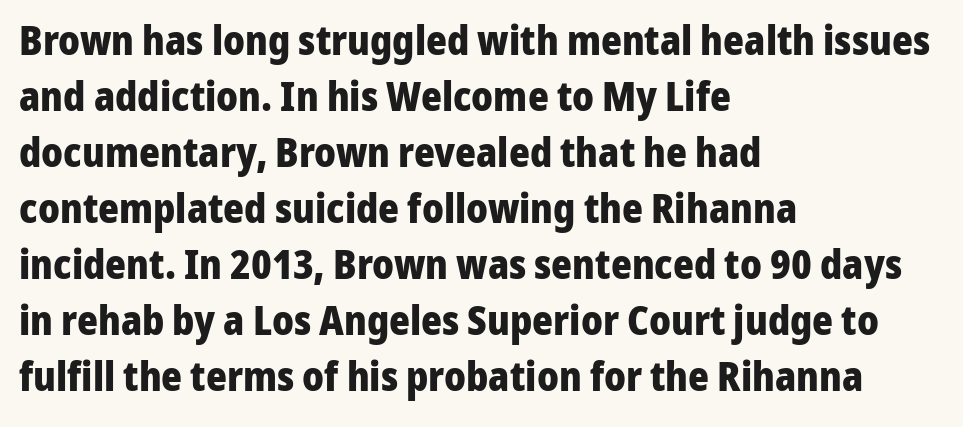
Q: Is the text bold? A: Yes.
Q: Is the text italic (slanted)? A: No, it is upright.
Q: Is the typeface a serif or a sans-serif typeface? A: Sans-serif.
Q: Is the text underlined? A: No.
Q: How is the paragraph aligned? A: Left-aligned.
Q: Is the spacing between letters normal or unusually wide? A: Normal.
Q: Is the spacing between lines tight, normal or loose? A: Normal.
Q: Width (condensed, normal, or wide)? A: Normal.
Q: Stroke contrast? A: Low.
Q: x-height? A: Medium.
Q: Monospaced? A: No.
